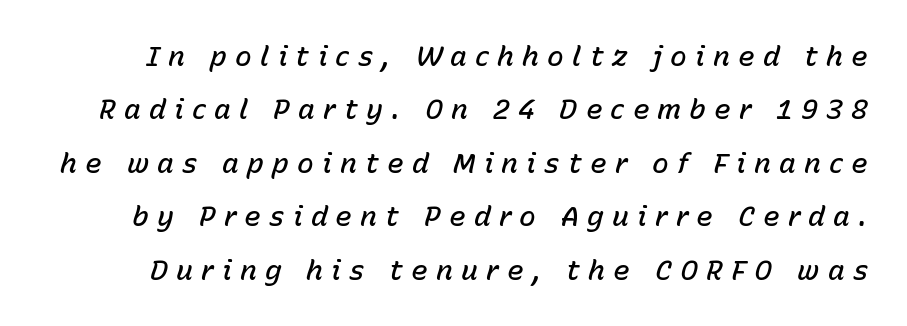
{"italic": "yes", "lean": "right", "slant_degrees": 15, "bold": "semi", "weight": "semibold", "width": "normal", "stroke_contrast": "low", "x_height": "medium", "monospaced": "no", "underline": "no", "line_spacing": "loose", "line_spacing_ratio": 1.91, "letter_spacing": "wide", "letter_spacing_em": 0.29, "glyph_px": 28}
